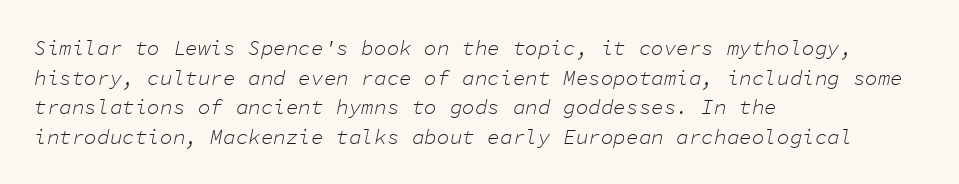
The image shows 21 px text type, italic (leaning right); set left-aligned, normal line spacing (1.41x), normal letter spacing, not underlined.
